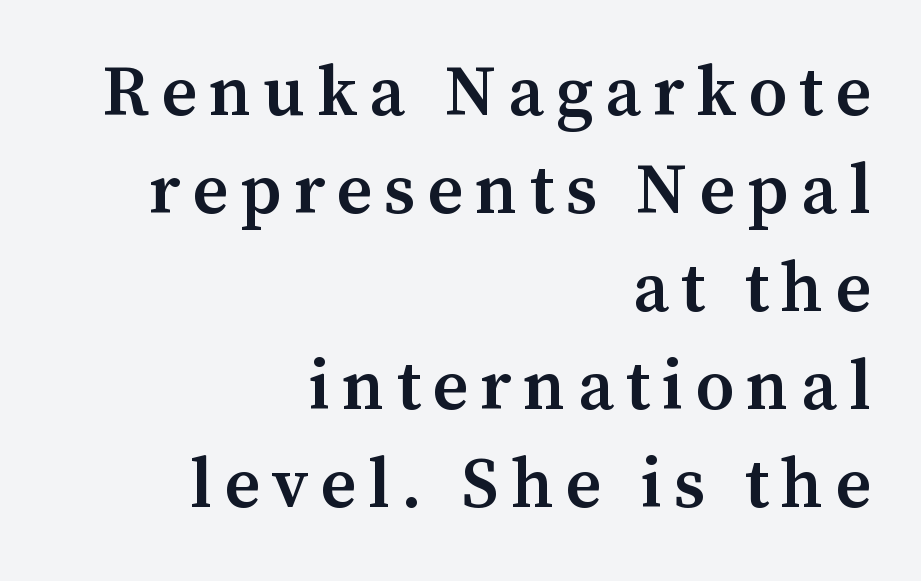
{"serif": "yes", "italic": "no", "bold": "semi", "weight": "semibold", "width": "normal", "stroke_contrast": "medium", "x_height": "medium", "monospaced": "no", "underline": "no", "align": "right", "line_spacing": "normal", "line_spacing_ratio": 1.4, "glyph_px": 70}
